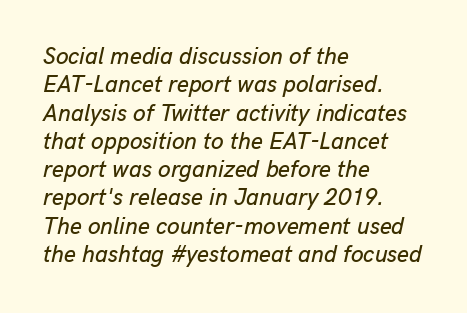
Q: Is the text italic (slanted)? A: Yes, it leans right by about 13 degrees.
Q: Is the text underlined? A: No.
Q: How is the paragraph aligned? A: Left-aligned.
Q: Is the spacing between letters normal or unusually wide? A: Normal.
